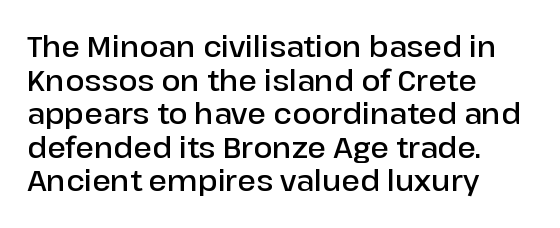
The image shows 28 px semibold sans-serif type, upright; set left-aligned, line spacing 1.2x, normal letter spacing, not underlined; low stroke contrast and a medium x-height.
